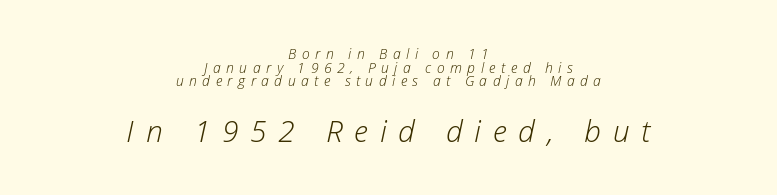
This reads as an unemphasized weight, regular at the heaviest. Size contrast runs from small at the top to large at the bottom. The type is letterspaced generously, with wide tracking. The vertical gap from one line to the next is small.
